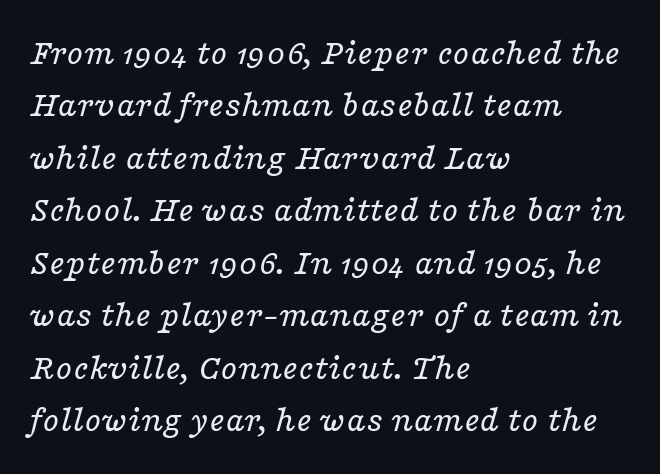
Q: Is the text bold? A: No.
Q: Is the text italic (slanted)? A: Yes, it leans right by about 16 degrees.
Q: Is the typeface a serif or a sans-serif typeface? A: Serif.
Q: Is the text underlined? A: No.
Q: How is the paragraph aligned? A: Left-aligned.
Q: Is the spacing between letters normal or unusually wide? A: Normal.
Q: Is the spacing between lines tight, normal or loose? A: Normal.
Q: Width (condensed, normal, or wide)? A: Wide.
Q: Stroke contrast? A: Low.
Q: x-height? A: Medium.
Q: Monospaced? A: No.
